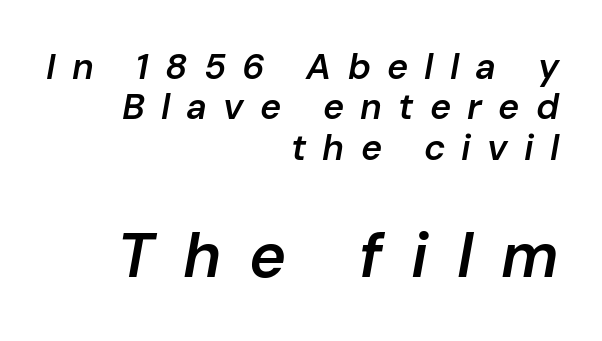
The later block is typeset at a bigger size than the earlier block. Is the letter spacing exaggerated? Yes — the characters are pushed far apart. The glyphs look as if they've been sheared to an angle. The paragraph has a hard right edge and a soft left edge. The glyphs have the mass of a demibold cut, below bold.
